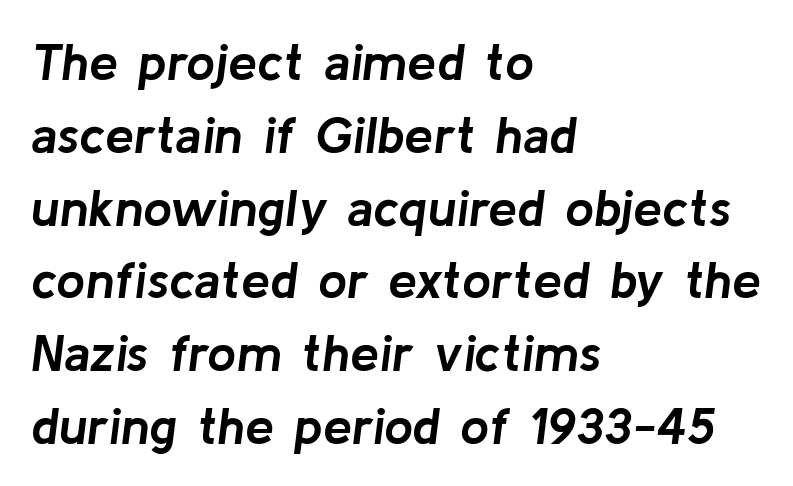
These lines are rendered in a variable-pitch font. If you drew a line through each stem, it would be angled. A bare baseline throughout the passage. Default kerning and tracking; the words read as compact shapes. You'd pick this weight for a headline — it's a proper bold. Visually the block forms a straight wall on the left and a jagged coastline on the right.
